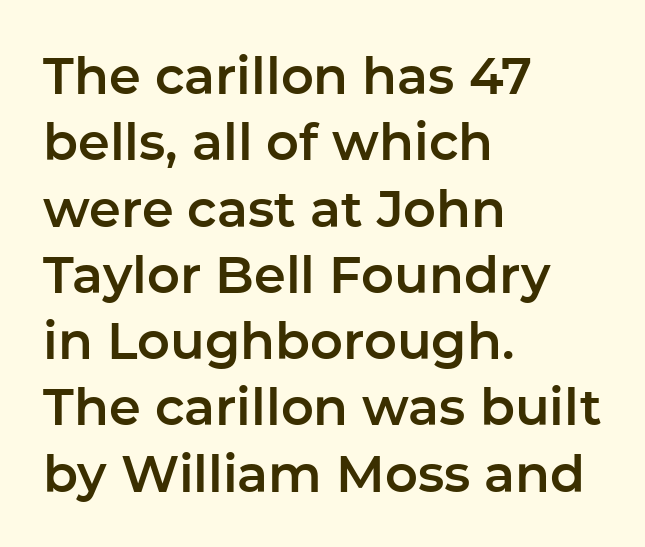
Q: Is the text italic (slanted)? A: No, it is upright.
Q: Is the typeface a serif or a sans-serif typeface? A: Sans-serif.
Q: Is the text underlined? A: No.
Q: How is the paragraph aligned? A: Left-aligned.
Q: Is the spacing between letters normal or unusually wide? A: Normal.
Q: Is the spacing between lines tight, normal or loose? A: Normal.
Q: Width (condensed, normal, or wide)? A: Normal.
Q: Stroke contrast? A: Low.
Q: x-height? A: Medium.
Q: Monospaced? A: No.
